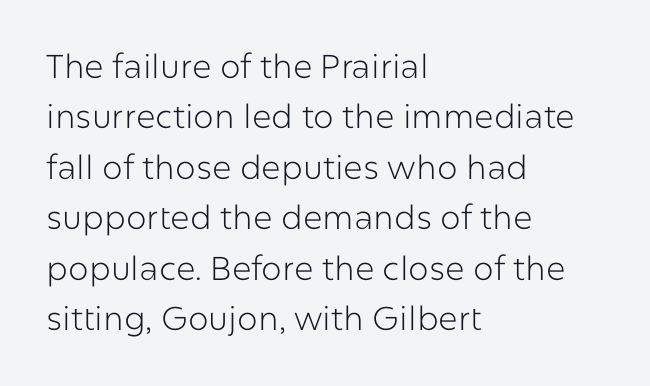
{"serif": "no", "italic": "no", "bold": "no", "weight": "light", "width": "normal", "stroke_contrast": "low", "x_height": "medium", "monospaced": "no", "underline": "no", "align": "left", "line_spacing": "normal", "line_spacing_ratio": 1.53, "letter_spacing": "normal", "letter_spacing_em": 0.0, "glyph_px": 33}
